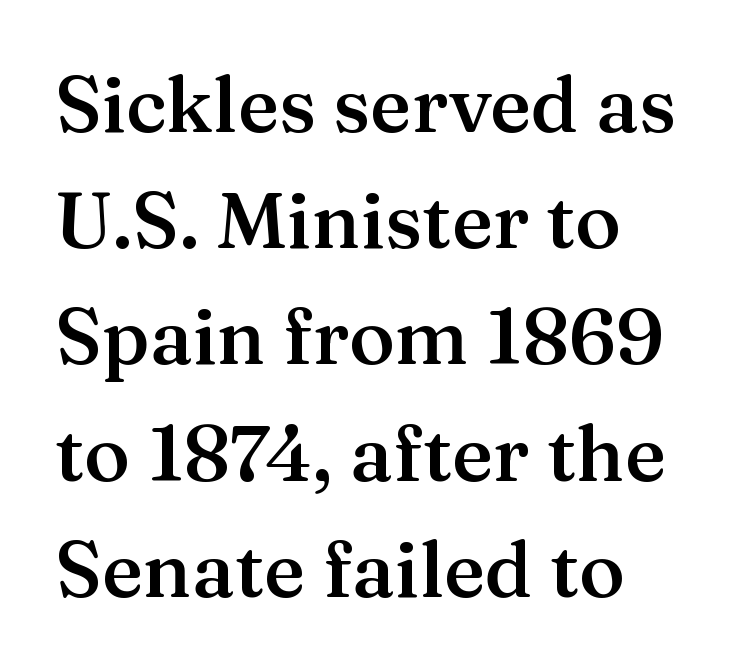
In terms of letterform style, serifs are clearly present. Spacing verdict: proportional, widths tailored to each character. This is roman type, the default non-slanted kind. Reading down the column, the eye jumps a familiar distance to each next line. The line texture is even and compact thanks to regular tracking.
